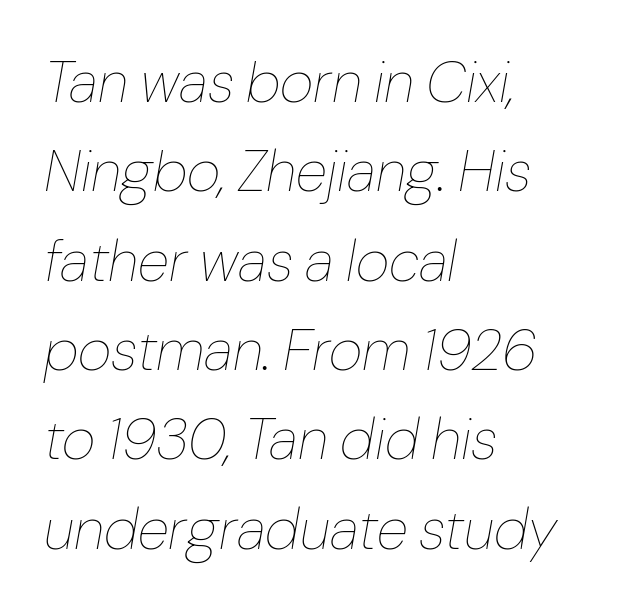
{"italic": "yes", "lean": "right", "slant_degrees": 10, "bold": "no", "weight": "thin", "width": "normal", "stroke_contrast": "low", "x_height": "medium", "monospaced": "no", "underline": "no", "align": "left", "line_spacing": "normal", "line_spacing_ratio": 1.54, "letter_spacing": "normal", "letter_spacing_em": 0.0, "glyph_px": 58}
